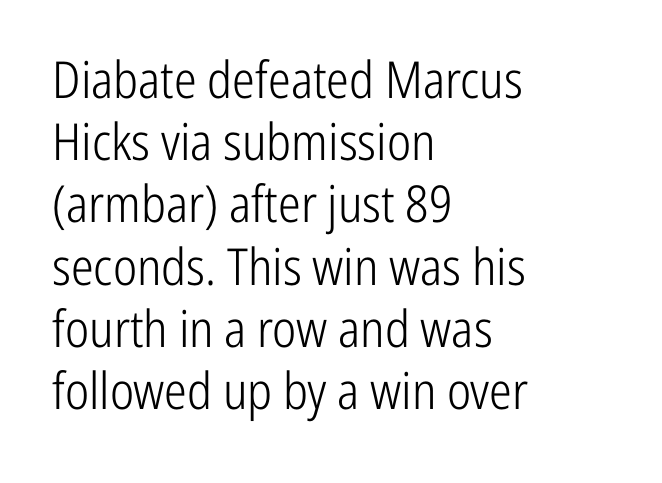
The image shows 51 px light, condensed sans-serif type, upright; set left-aligned, line spacing 1.22x, normal letter spacing, not underlined; low stroke contrast and a medium x-height.
